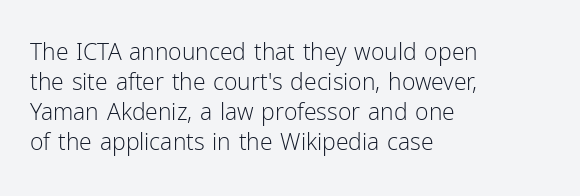
{"italic": "no", "bold": "no", "underline": "no", "align": "left", "line_spacing": "normal", "line_spacing_ratio": 1.31, "letter_spacing": "normal", "letter_spacing_em": 0.0, "glyph_px": 23}
